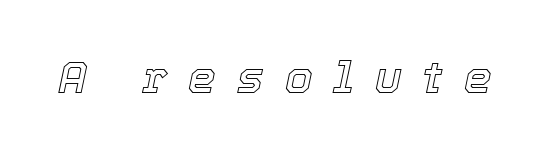
Q: Is the text italic (slanted)? A: Yes, it leans right by about 12 degrees.
Q: Is the text underlined? A: No.
Q: Is the spacing between letters normal or unusually wide? A: Unusually wide.
Q: Width (condensed, normal, or wide)? A: Normal.
Q: x-height? A: Medium.
Q: Monospaced? A: No.
